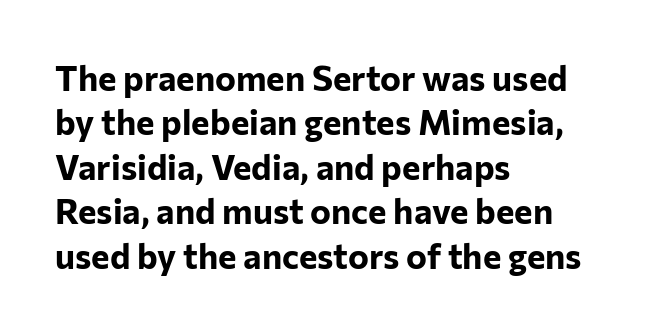
The image shows 35 px bold sans-serif type, upright; set left-aligned, normal line spacing (1.27x), normal letter spacing, not underlined; low stroke contrast and a medium x-height.
